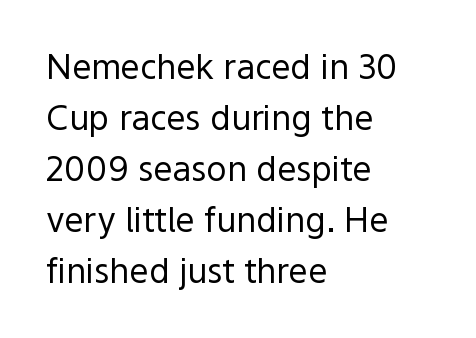
{"serif": "no", "italic": "no", "bold": "no", "weight": "regular", "width": "normal", "x_height": "medium", "monospaced": "no", "underline": "no", "align": "left", "line_spacing": "normal", "line_spacing_ratio": 1.5, "letter_spacing": "normal", "letter_spacing_em": 0.0, "glyph_px": 34}
